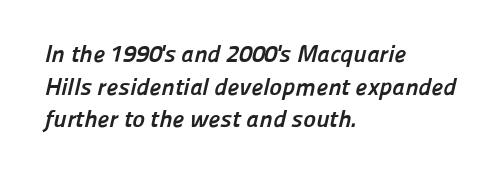
Q: Is the text bold? A: Yes.
Q: Is the text underlined? A: No.
Q: How is the paragraph aligned? A: Left-aligned.
Q: Is the spacing between letters normal or unusually wide? A: Normal.
Q: Is the spacing between lines tight, normal or loose? A: Normal.
